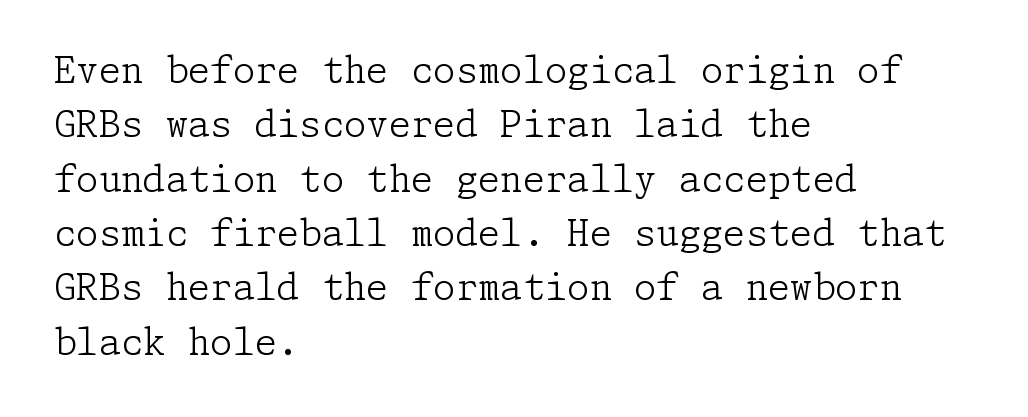
Q: Is the text bold? A: No.
Q: Is the text italic (slanted)? A: No, it is upright.
Q: Is the typeface a serif or a sans-serif typeface? A: Serif.
Q: Is the text underlined? A: No.
Q: How is the paragraph aligned? A: Left-aligned.
Q: Is the spacing between letters normal or unusually wide? A: Normal.
Q: Is the spacing between lines tight, normal or loose? A: Normal.
Q: Width (condensed, normal, or wide)? A: Normal.
Q: Stroke contrast? A: Low.
Q: x-height? A: Medium.
